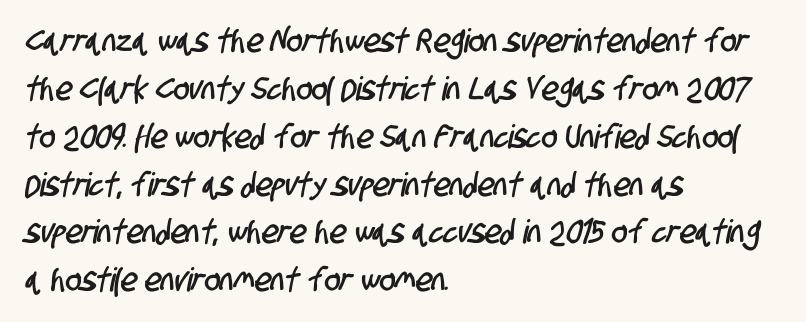
Q: Is the typeface a serif or a sans-serif typeface? A: Sans-serif.
Q: Is the text underlined? A: No.
Q: How is the paragraph aligned? A: Left-aligned.
Q: Is the spacing between letters normal or unusually wide? A: Normal.
Q: Is the spacing between lines tight, normal or loose? A: Normal.
Q: Width (condensed, normal, or wide)? A: Condensed.
Q: Stroke contrast? A: Low.
Q: x-height? A: Large.
Q: Monospaced? A: No.
